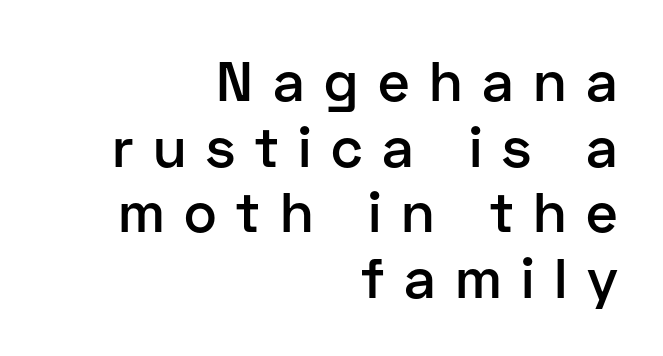
{"serif": "no", "italic": "no", "bold": "semi", "weight": "semibold", "width": "normal", "stroke_contrast": "low", "x_height": "medium", "monospaced": "no", "underline": "no", "align": "right", "line_spacing_ratio": 1.17, "letter_spacing": "wide", "letter_spacing_em": 0.35, "glyph_px": 56}
